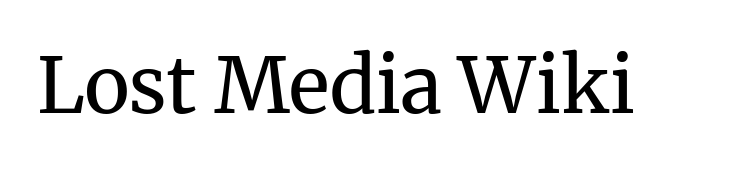
Q: Is the text bold? A: No.
Q: Is the text italic (slanted)? A: No, it is upright.
Q: Is the typeface a serif or a sans-serif typeface? A: Serif.
Q: Is the text underlined? A: No.
Q: Is the spacing between letters normal or unusually wide? A: Normal.
Q: Width (condensed, normal, or wide)? A: Normal.
Q: Stroke contrast? A: Medium.
Q: x-height? A: Medium.
Q: Monospaced? A: No.
